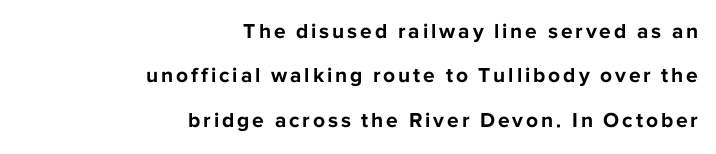
Q: Is the text bold? A: Yes.
Q: Is the text italic (slanted)? A: No, it is upright.
Q: Is the text underlined? A: No.
Q: How is the paragraph aligned? A: Right-aligned.
Q: Is the spacing between lines tight, normal or loose? A: Loose.
